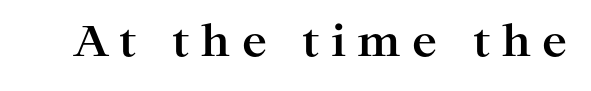
The image shows 42 px bold, wide serif type, upright; set unusually wide letter spacing (+0.27 em), not underlined; high stroke contrast and a medium x-height.
